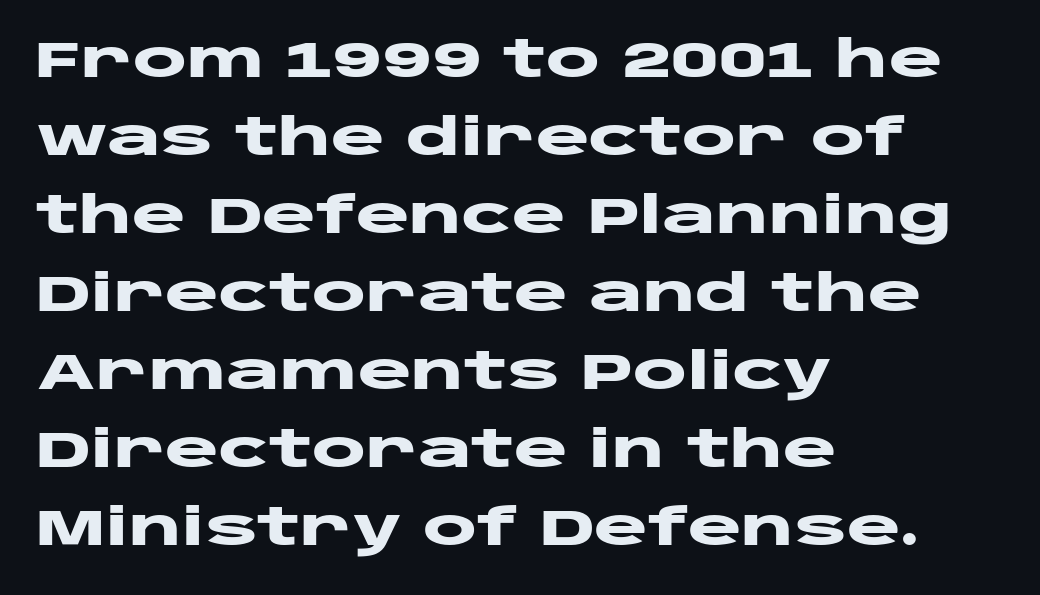
The rows are spaced the way most documents space them. Honestly, the letter spacing is just normal — you wouldn't notice it. Nope, no serifs anywhere on these letters. The rendering uses natural spacing where letterforms have individual widths. Has an underline been added? It has not. These lines were composed using upright roman letters.
